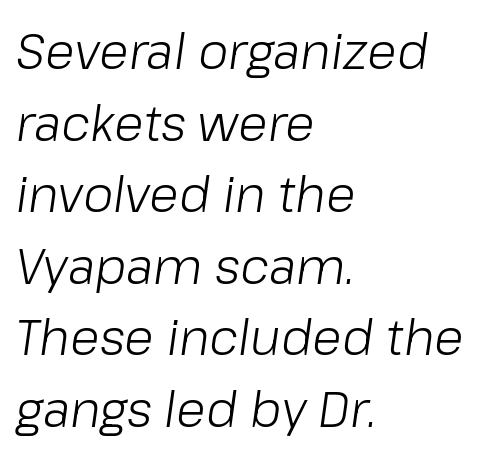
{"italic": "yes", "lean": "right", "slant_degrees": 8, "bold": "no", "weight": "light", "width": "normal", "stroke_contrast": "low", "x_height": "medium", "monospaced": "no", "underline": "no", "align": "left", "line_spacing": "normal", "line_spacing_ratio": 1.46, "letter_spacing": "normal", "letter_spacing_em": 0.0, "glyph_px": 49}
